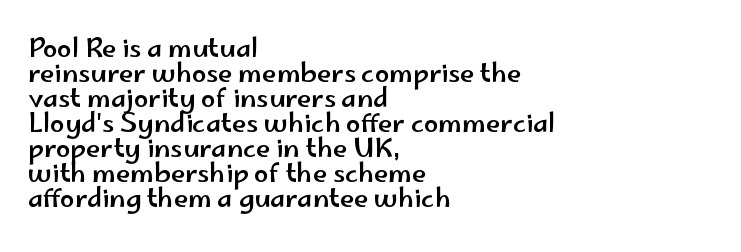
{"italic": "no", "underline": "no", "align": "left", "line_spacing": "tight", "line_spacing_ratio": 0.96, "letter_spacing": "normal", "letter_spacing_em": 0.0, "glyph_px": 26}
